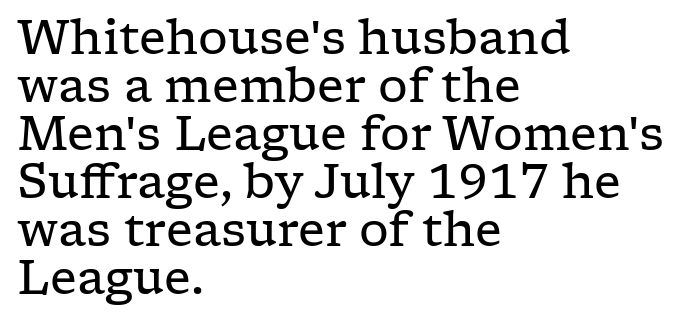
{"serif": "yes", "italic": "no", "bold": "no", "weight": "regular", "width": "wide", "stroke_contrast": "low", "x_height": "medium", "monospaced": "no", "underline": "no", "align": "left", "line_spacing": "tight", "line_spacing_ratio": 1.02, "letter_spacing": "normal", "letter_spacing_em": 0.0, "glyph_px": 47}
